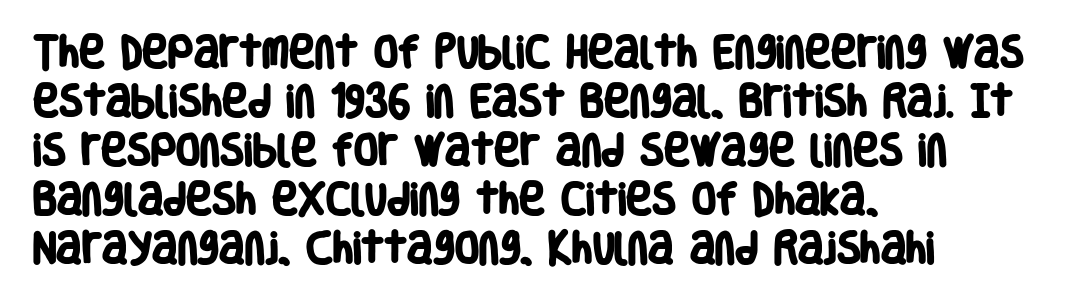
The image shows 35 px heavy, condensed sans-serif type; set left-aligned, normal line spacing (1.4x), normal letter spacing, not underlined; low stroke contrast and a large x-height.
